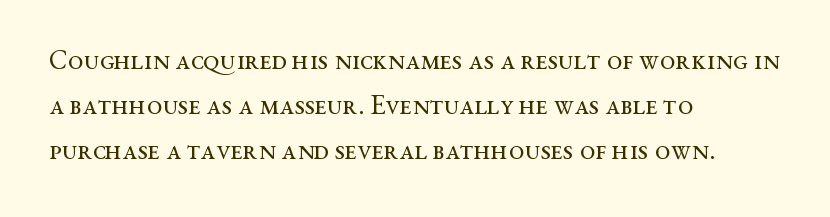
The image shows 28 px regular-weight, wide serif type, upright; set left-aligned, normal line spacing (1.6x), normal letter spacing, not underlined; medium stroke contrast and a medium x-height.
